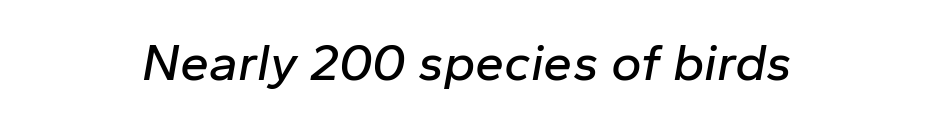
Q: Is the text italic (slanted)? A: Yes, it leans right by about 10 degrees.
Q: Is the text underlined? A: No.
Q: How is the paragraph aligned? A: Centered.
Q: Is the spacing between letters normal or unusually wide? A: Normal.
Q: Width (condensed, normal, or wide)? A: Normal.
Q: Stroke contrast? A: Low.
Q: x-height? A: Medium.
Q: Monospaced? A: No.
